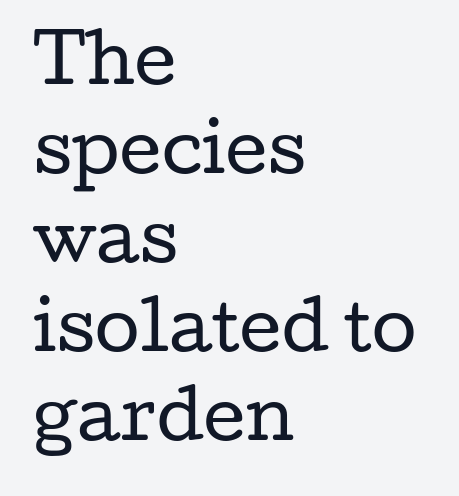
Each line starts at the same left margin while the right side varies. The letters stand straight up with perfectly vertical stems. Caption: standard tracking, unaltered. A typesetter would call this proportional, since set widths differ per character. You can tell from the footed stems that serif type was used. The space between consecutive lines is moderate.
